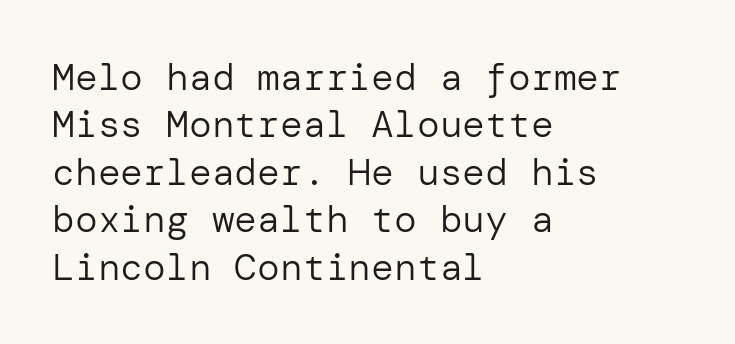
The image shows 38 px regular-weight sans-serif type, upright; set left-aligned, normal line spacing (1.25x), normal letter spacing, not underlined; low stroke contrast and a medium x-height.
